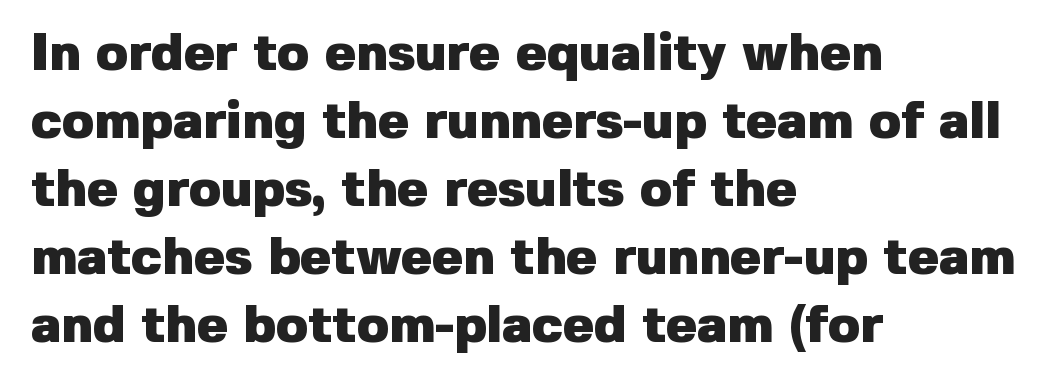
{"serif": "no", "italic": "no", "bold": "yes", "weight": "heavy", "width": "normal", "stroke_contrast": "low", "x_height": "medium", "monospaced": "no", "underline": "no", "align": "left", "line_spacing": "normal", "line_spacing_ratio": 1.31, "letter_spacing": "normal", "letter_spacing_em": 0.0, "glyph_px": 52}
